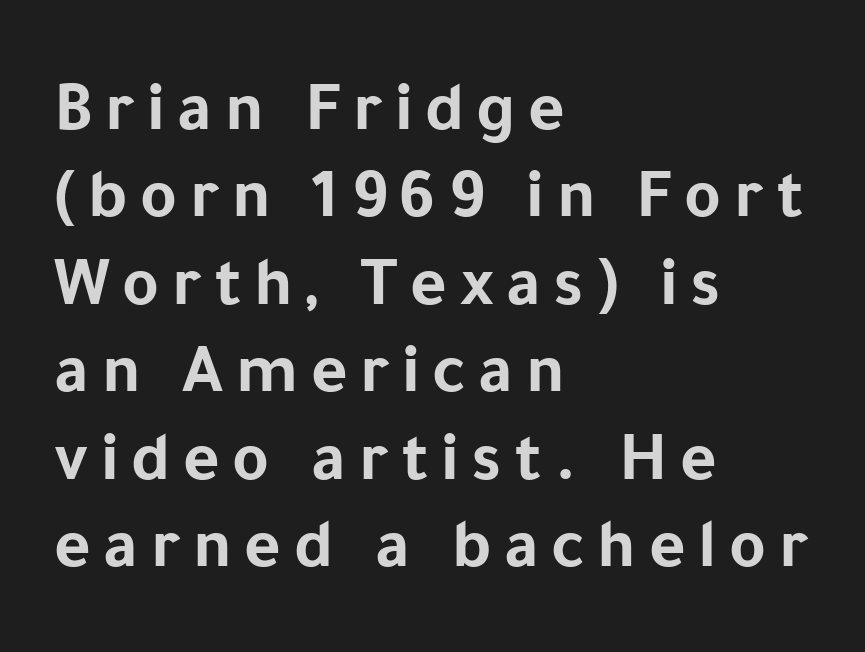
Q: Is the text bold? A: Yes.
Q: Is the text italic (slanted)? A: No, it is upright.
Q: Is the typeface a serif or a sans-serif typeface? A: Sans-serif.
Q: Is the text underlined? A: No.
Q: How is the paragraph aligned? A: Left-aligned.
Q: Is the spacing between lines tight, normal or loose? A: Normal.
Q: Width (condensed, normal, or wide)? A: Normal.
Q: Stroke contrast? A: Low.
Q: x-height? A: Medium.
Q: Monospaced? A: No.
